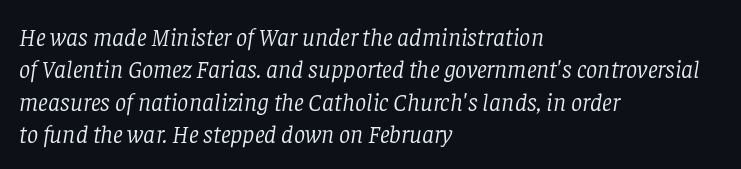
{"italic": "yes", "lean": "right", "slant_degrees": 8, "bold": "no", "underline": "no", "align": "left", "line_spacing": "normal", "line_spacing_ratio": 1.3, "letter_spacing": "normal", "letter_spacing_em": 0.0, "glyph_px": 25}
